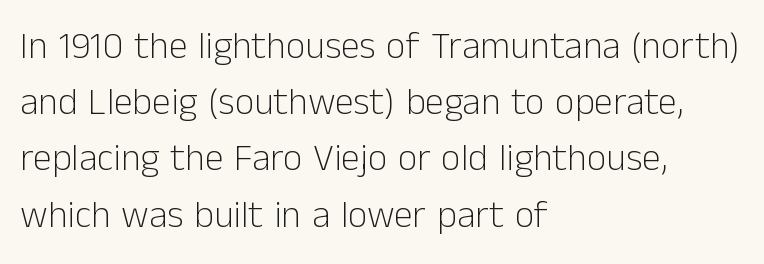
{"serif": "no", "italic": "no", "bold": "no", "weight": "light", "width": "normal", "stroke_contrast": "low", "x_height": "medium", "monospaced": "no", "underline": "no", "align": "left", "line_spacing": "normal", "line_spacing_ratio": 1.48, "letter_spacing": "normal", "letter_spacing_em": 0.0, "glyph_px": 38}
